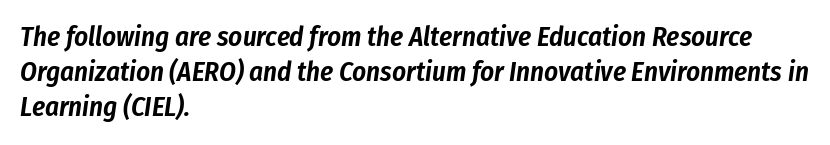
Underline: absent. Every character sits at an angle, as italics do. Every row of glyphs begins at an identical x-position on the left. The lines sit at an ordinary, default distance from one another. The line texture is even and compact thanks to regular tracking.
